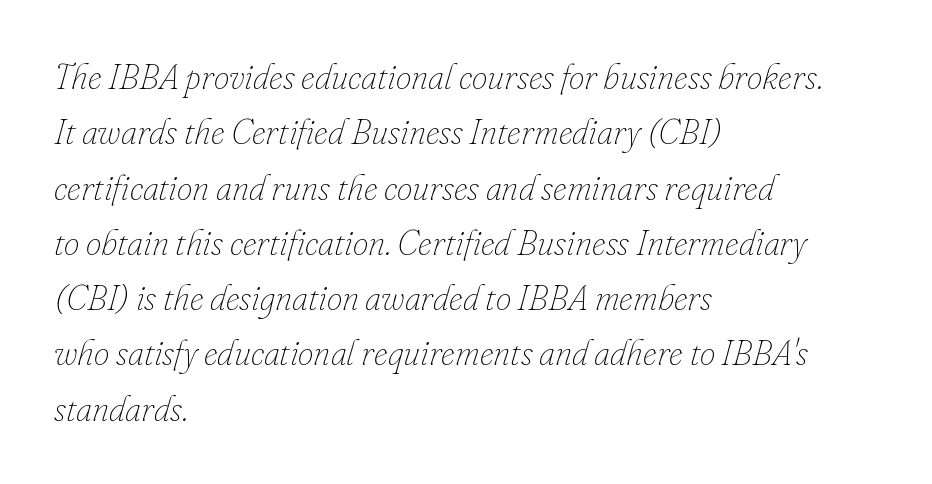
Q: Is the text bold? A: No.
Q: Is the text italic (slanted)? A: Yes, it leans right by about 16 degrees.
Q: Is the text underlined? A: No.
Q: How is the paragraph aligned? A: Left-aligned.
Q: Is the spacing between letters normal or unusually wide? A: Normal.
Q: Is the spacing between lines tight, normal or loose? A: Normal.
Q: Width (condensed, normal, or wide)? A: Normal.
Q: Stroke contrast? A: Low.
Q: x-height? A: Small.
Q: Monospaced? A: No.
